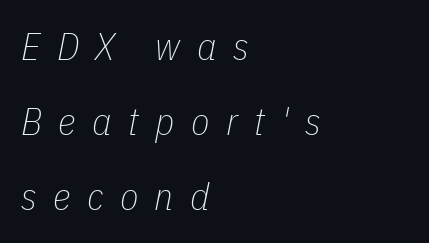
Q: Is the text bold? A: No.
Q: Is the text italic (slanted)? A: Yes, it leans right by about 11 degrees.
Q: Is the text underlined? A: No.
Q: How is the paragraph aligned? A: Left-aligned.
Q: Is the spacing between letters normal or unusually wide? A: Unusually wide.
Q: Is the spacing between lines tight, normal or loose? A: Loose.
Q: Width (condensed, normal, or wide)? A: Condensed.
Q: Stroke contrast? A: Low.
Q: x-height? A: Medium.
Q: Monospaced? A: No.
